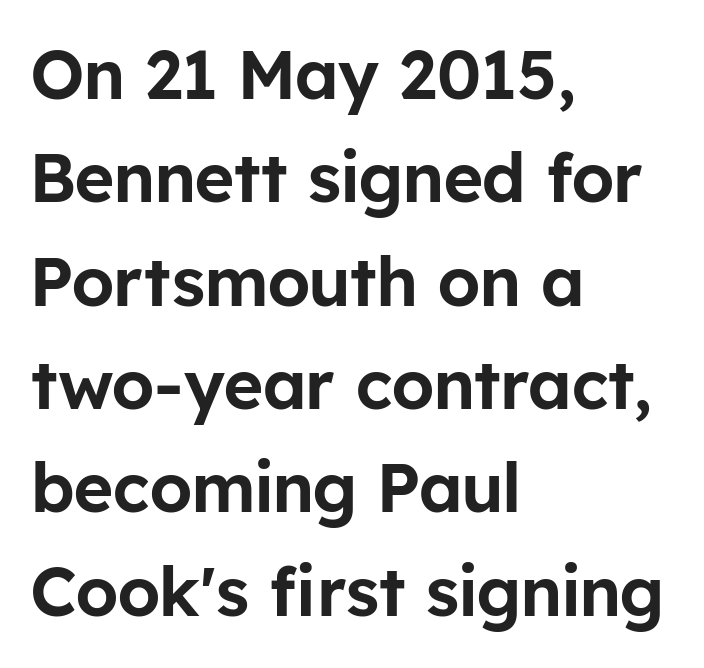
The image shows 68 px sans-serif type, upright; set left-aligned, normal line spacing (1.52x), normal letter spacing, not underlined; low stroke contrast and a medium x-height.
